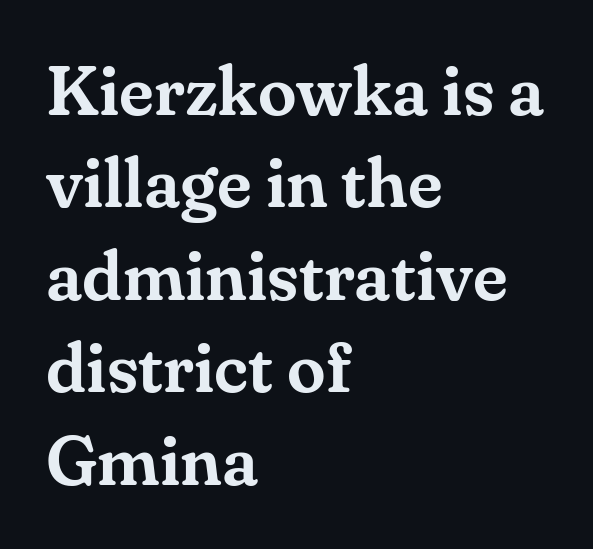
Q: Is the text italic (slanted)? A: No, it is upright.
Q: Is the typeface a serif or a sans-serif typeface? A: Serif.
Q: Is the text underlined? A: No.
Q: How is the paragraph aligned? A: Left-aligned.
Q: Is the spacing between letters normal or unusually wide? A: Normal.
Q: Is the spacing between lines tight, normal or loose? A: Normal.
Q: Width (condensed, normal, or wide)? A: Normal.
Q: Stroke contrast? A: Medium.
Q: x-height? A: Small.
Q: Monospaced? A: No.
